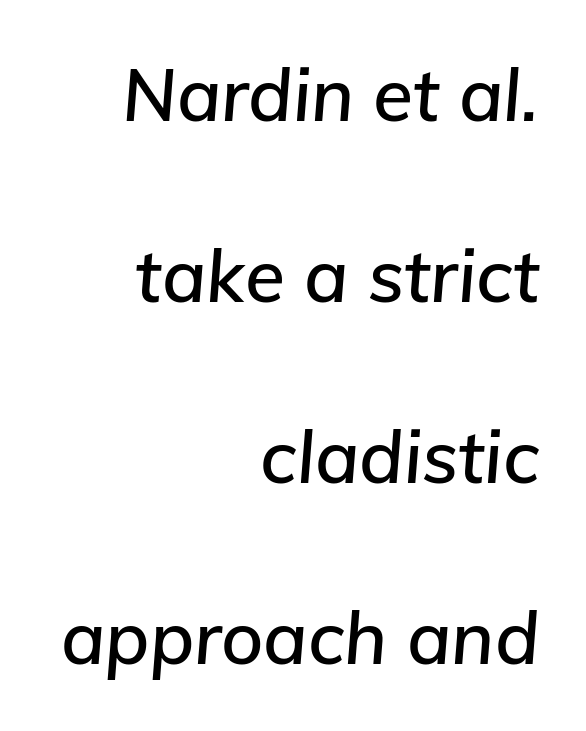
Q: Is the text italic (slanted)? A: Yes, it leans right by about 5 degrees.
Q: Is the text underlined? A: No.
Q: How is the paragraph aligned? A: Right-aligned.
Q: Is the spacing between letters normal or unusually wide? A: Normal.
Q: Is the spacing between lines tight, normal or loose? A: Loose.
Q: Width (condensed, normal, or wide)? A: Normal.
Q: Stroke contrast? A: Low.
Q: x-height? A: Medium.
Q: Monospaced? A: No.
